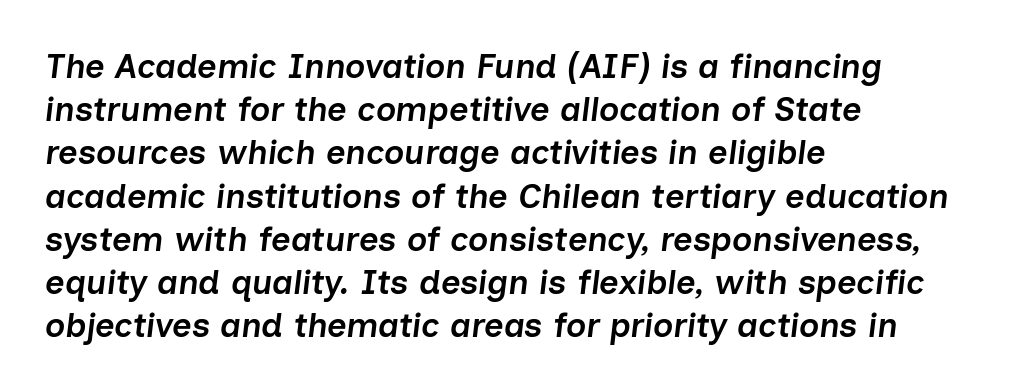
Q: Is the text bold? A: Semi-bold.
Q: Is the text italic (slanted)? A: Yes, it leans right by about 7 degrees.
Q: Is the text underlined? A: No.
Q: How is the paragraph aligned? A: Left-aligned.
Q: Is the spacing between letters normal or unusually wide? A: Normal.
Q: Is the spacing between lines tight, normal or loose? A: Normal.
Q: Width (condensed, normal, or wide)? A: Normal.
Q: Stroke contrast? A: Low.
Q: x-height? A: Medium.
Q: Monospaced? A: No.
